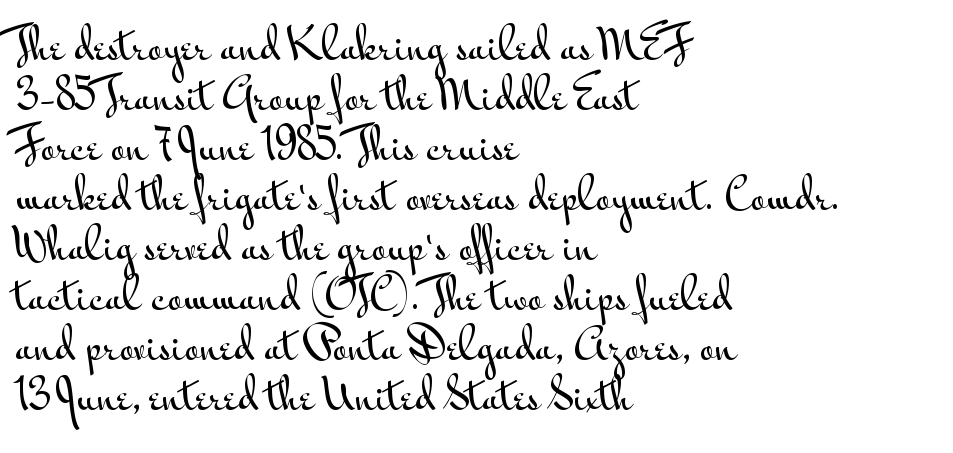
{"serif": "no", "width": "wide", "stroke_contrast": "medium", "x_height": "small", "monospaced": "no", "underline": "no", "align": "left", "line_spacing_ratio": 1.22, "letter_spacing": "normal", "letter_spacing_em": 0.0, "glyph_px": 41}
